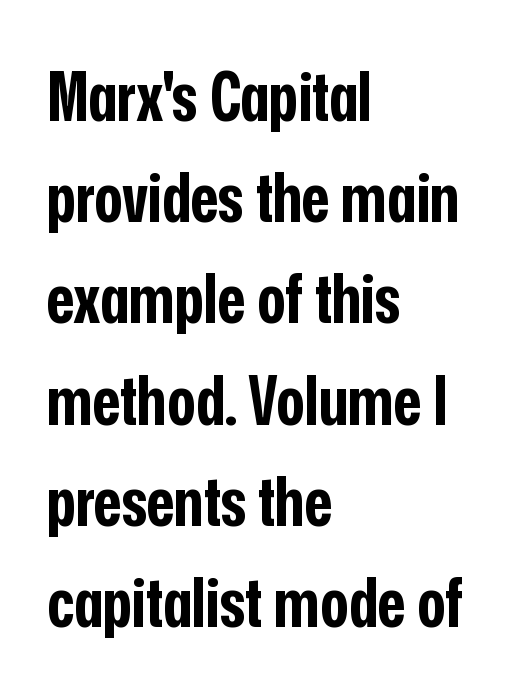
The image shows 67 px bold, condensed sans-serif type, upright; set left-aligned, normal line spacing (1.51x), normal letter spacing, not underlined; low stroke contrast and a medium x-height.
